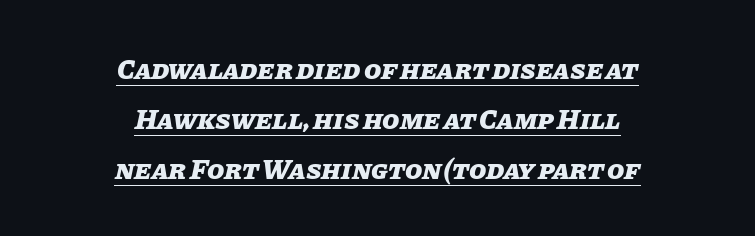
Q: Is the text bold? A: Yes.
Q: Is the text italic (slanted)? A: Yes, it leans right by about 11 degrees.
Q: Is the text underlined? A: Yes.
Q: How is the paragraph aligned? A: Centered.
Q: Is the spacing between letters normal or unusually wide? A: Normal.
Q: Width (condensed, normal, or wide)? A: Normal.
Q: Stroke contrast? A: Low.
Q: x-height? A: Large.
Q: Monospaced? A: No.
